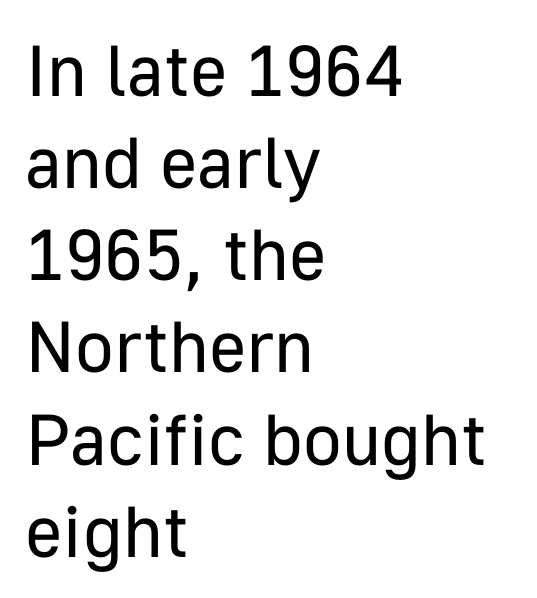
The typesetting does not lean heavy: it is not bold. Normally led — the rows are evenly, conventionally spaced. You could not count columns in this text — the font is proportionally spaced. Letter spacing: default. All the whitespace from short lines collects on the right. The face used here is a sans, in the tradition of grotesques and geometrics.
